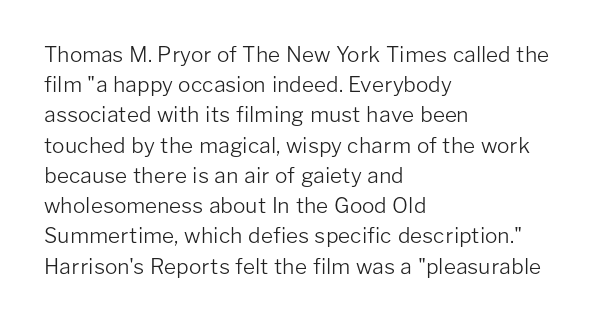
{"italic": "no", "bold": "no", "underline": "no", "align": "left", "line_spacing": "normal", "line_spacing_ratio": 1.44, "letter_spacing": "normal", "letter_spacing_em": 0.0, "glyph_px": 21}
